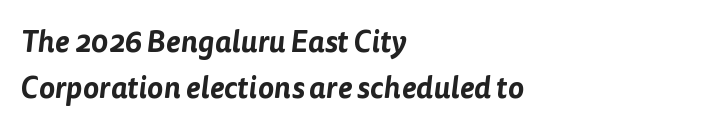
{"serif": "no", "width": "normal", "stroke_contrast": "low", "x_height": "medium", "monospaced": "no", "underline": "no", "align": "left", "line_spacing": "normal", "line_spacing_ratio": 1.55, "letter_spacing": "normal", "letter_spacing_em": 0.0, "glyph_px": 30}
